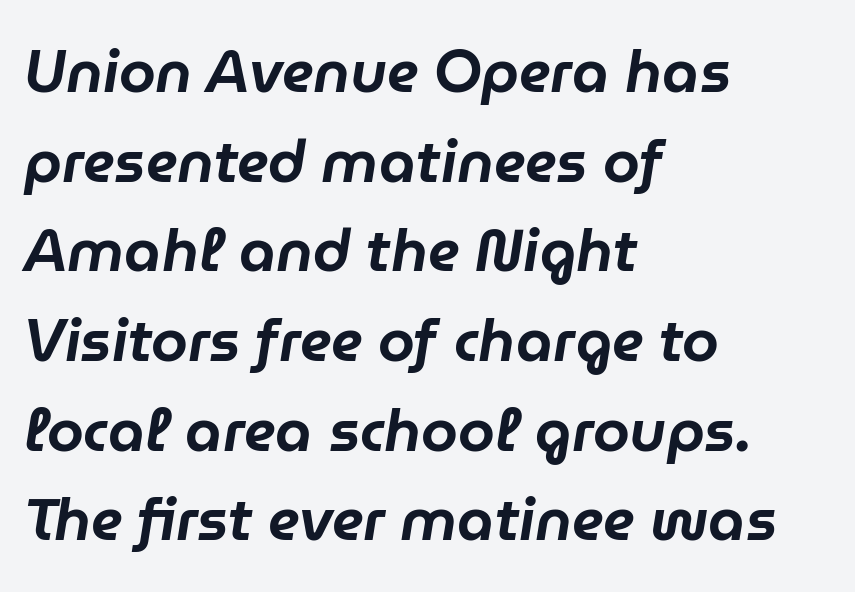
{"italic": "yes", "lean": "right", "slant_degrees": 9, "width": "normal", "stroke_contrast": "low", "x_height": "medium", "monospaced": "no", "underline": "no", "align": "left", "line_spacing": "normal", "line_spacing_ratio": 1.52, "letter_spacing": "normal", "letter_spacing_em": 0.0, "glyph_px": 59}
